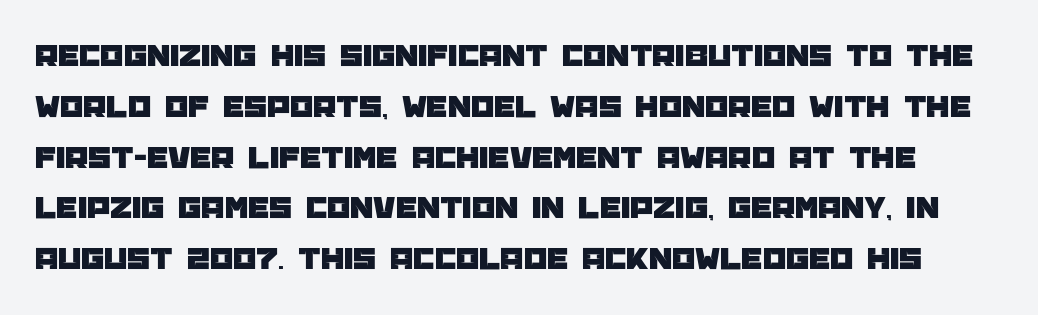
Nothing unusual about the tracking: characters are spaced as the font intends. The face used here is proportionally spaced, like ordinary book or web type. Notice how the stems are strictly vertical — no italics here. A typesetter would call this leading conventional body-copy spacing.
